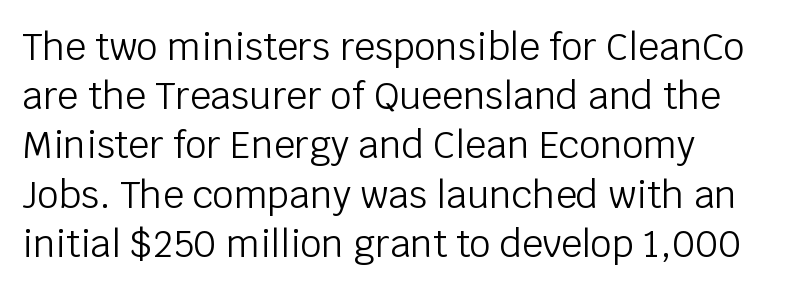
{"serif": "no", "italic": "no", "bold": "no", "weight": "light", "width": "normal", "stroke_contrast": "low", "x_height": "large", "monospaced": "no", "underline": "no", "align": "left", "line_spacing": "normal", "line_spacing_ratio": 1.33, "letter_spacing": "normal", "letter_spacing_em": 0.0, "glyph_px": 37}
